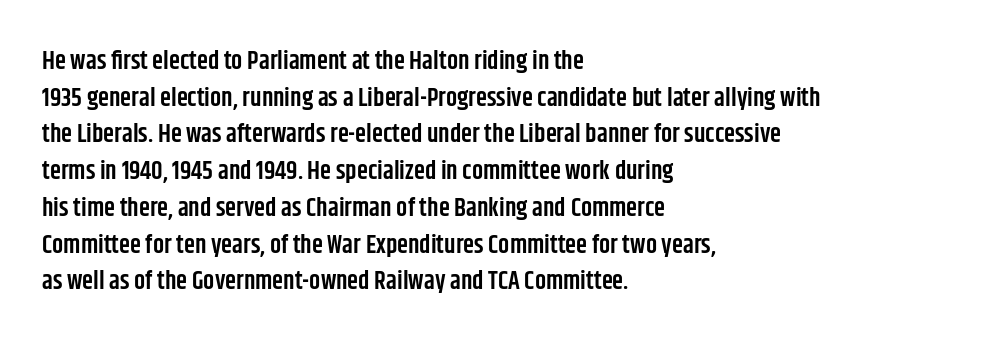
Q: Is the text bold? A: Semi-bold.
Q: Is the text italic (slanted)? A: No, it is upright.
Q: Is the text underlined? A: No.
Q: How is the paragraph aligned? A: Left-aligned.
Q: Is the spacing between letters normal or unusually wide? A: Normal.
Q: Is the spacing between lines tight, normal or loose? A: Normal.
